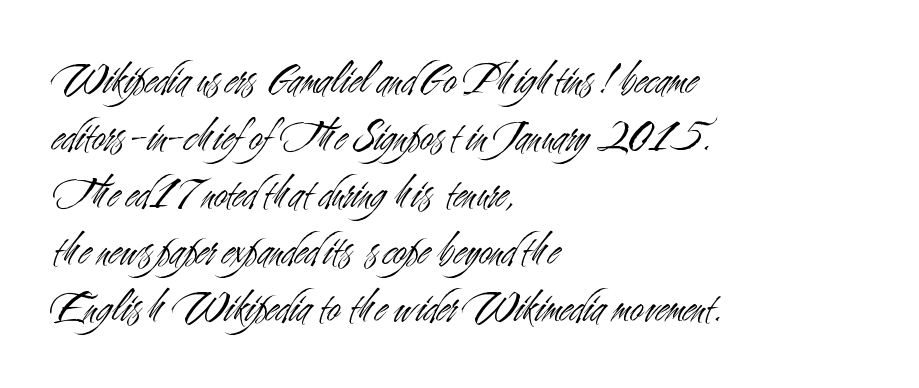
Q: Is the text bold? A: No.
Q: Is the text italic (slanted)? A: Yes.
Q: Is the typeface a serif or a sans-serif typeface? A: Sans-serif.
Q: Is the text underlined? A: No.
Q: How is the paragraph aligned? A: Left-aligned.
Q: Is the spacing between letters normal or unusually wide? A: Normal.
Q: Width (condensed, normal, or wide)? A: Condensed.
Q: Stroke contrast? A: Medium.
Q: x-height? A: Small.
Q: Monospaced? A: No.
